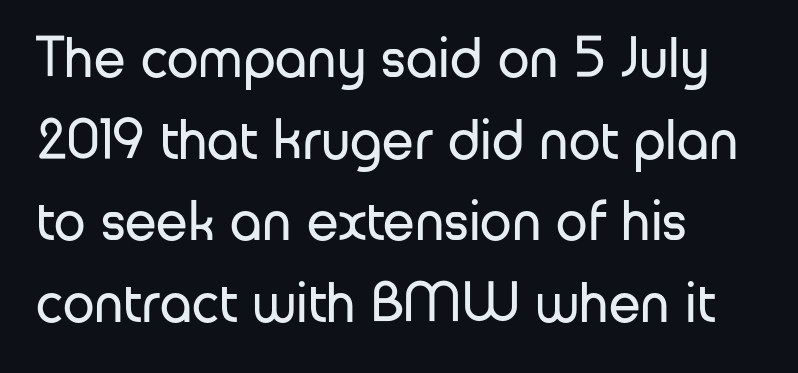
The specimen omits any rule beneath the text block's lines. Caption: multi-line text, flush left, ragged right. The face used here is rendered with its standard letterfit. Think of a printed novel: that variable character pitch is what you see here. Heaviness? Minimal to ordinary, like unemphasized prose. The axis of the letterforms is exactly vertical.
